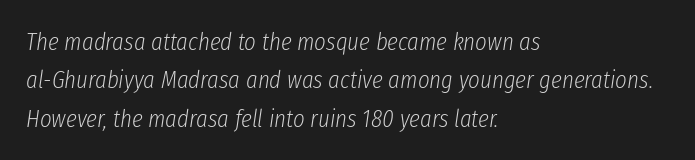
{"italic": "yes", "lean": "right", "slant_degrees": 8, "bold": "no", "underline": "no", "align": "left", "line_spacing": "normal", "line_spacing_ratio": 1.54, "letter_spacing": "normal", "letter_spacing_em": 0.0, "glyph_px": 25}
